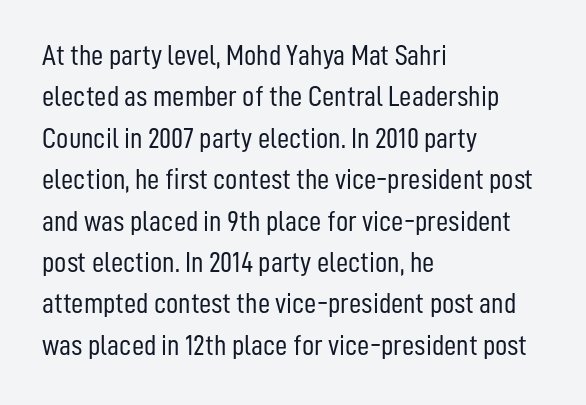
{"serif": "no", "italic": "no", "bold": "no", "weight": "light", "width": "condensed", "stroke_contrast": "low", "x_height": "medium", "monospaced": "no", "underline": "no", "align": "left", "line_spacing": "normal", "line_spacing_ratio": 1.38, "letter_spacing": "normal", "letter_spacing_em": 0.0, "glyph_px": 30}
